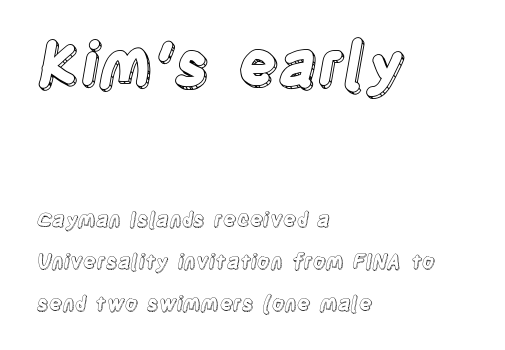
Q: Is the text italic (slanted)? A: Yes.
Q: Is the text underlined? A: No.
Q: How is the paragraph aligned? A: Left-aligned.
Q: Is the spacing between letters normal or unusually wide? A: Normal.
Q: Is the spacing between lines tight, normal or loose? A: Loose.
Q: Which block of text is set in a larger size, the first (top) or the second (bottom)? A: The first (top) one.
Q: Width (condensed, normal, or wide)? A: Condensed.
Q: x-height? A: Large.
Q: Monospaced? A: No.
